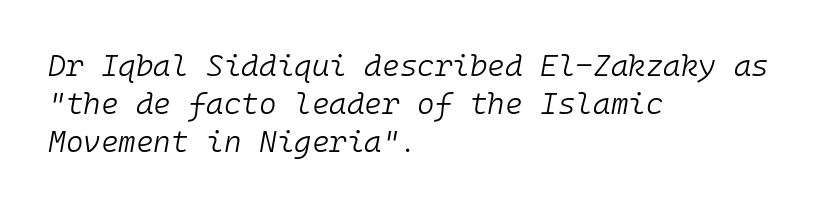
The image shows 30 px light type, italic (leaning right), monospaced; set left-aligned, normal line spacing (1.26x), normal letter spacing, not underlined; low stroke contrast and a medium x-height.
